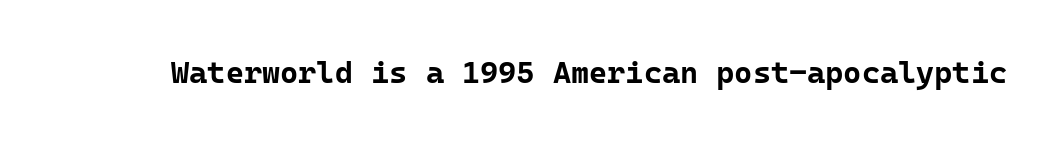
{"serif": "no", "italic": "no", "bold": "yes", "weight": "bold", "width": "normal", "stroke_contrast": "low", "x_height": "medium", "monospaced": "yes", "underline": "no", "letter_spacing": "normal", "letter_spacing_em": 0.0, "glyph_px": 31}
